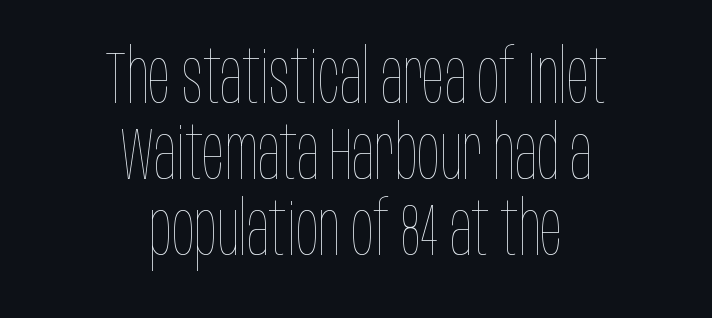
The image shows 74 px thin, condensed type, upright; set centered, tight line spacing (1.03x), normal letter spacing, not underlined; low stroke contrast and a large x-height.
